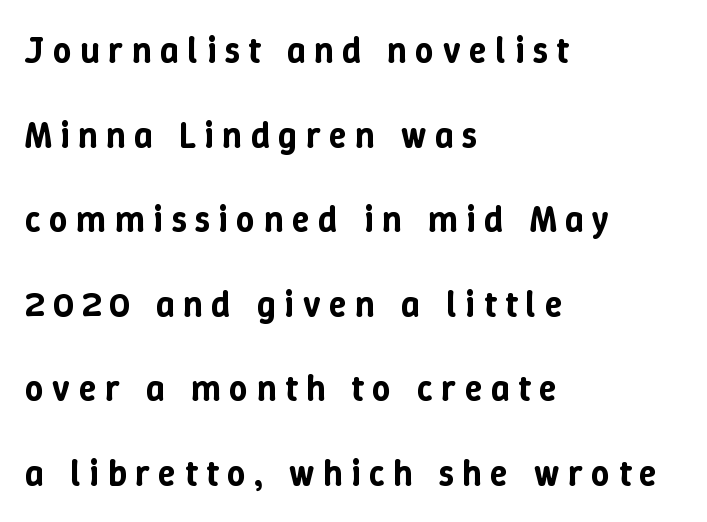
The image shows 36 px text type, upright; set left-aligned, loose line spacing (2.35x), unusually wide letter spacing (+0.24 em), not underlined; low stroke contrast and a medium x-height.
